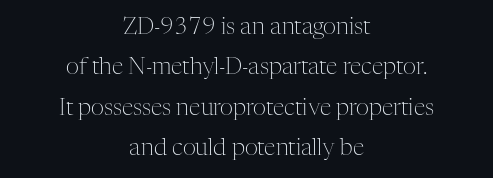
{"italic": "no", "bold": "no", "underline": "no", "align": "center", "line_spacing_ratio": 1.76, "letter_spacing": "normal", "letter_spacing_em": 0.0, "glyph_px": 23}
